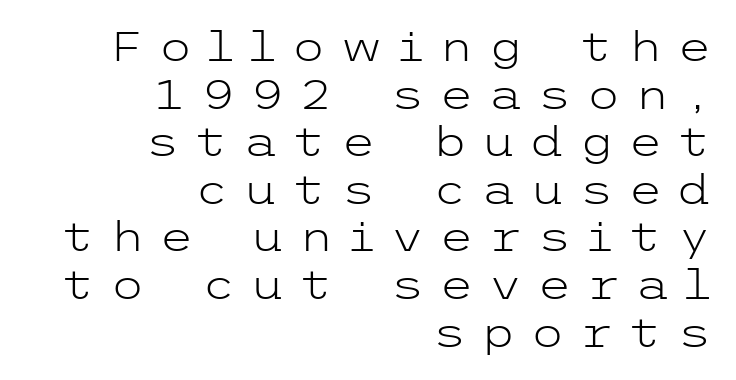
The image shows 40 px light, wide sans-serif type, upright; set right-aligned, line spacing 1.19x, unusually wide letter spacing (+0.35 em), not underlined; low stroke contrast and a medium x-height.
